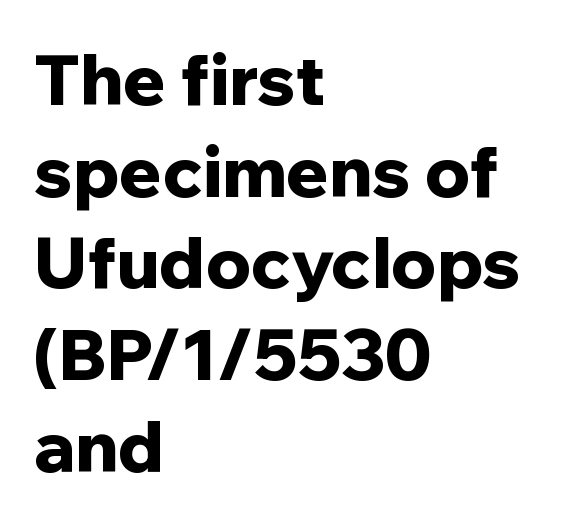
Q: Is the text bold? A: Yes.
Q: Is the text italic (slanted)? A: No, it is upright.
Q: Is the typeface a serif or a sans-serif typeface? A: Sans-serif.
Q: Is the text underlined? A: No.
Q: How is the paragraph aligned? A: Left-aligned.
Q: Is the spacing between letters normal or unusually wide? A: Normal.
Q: Is the spacing between lines tight, normal or loose? A: Normal.
Q: Width (condensed, normal, or wide)? A: Normal.
Q: Stroke contrast? A: Low.
Q: x-height? A: Medium.
Q: Monospaced? A: No.
